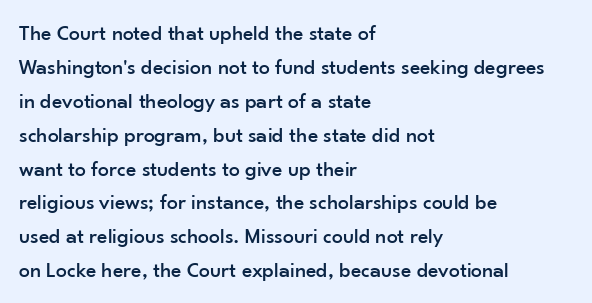
The image shows 22 px text type, upright; set left-aligned, normal line spacing (1.54x), normal letter spacing, not underlined.
